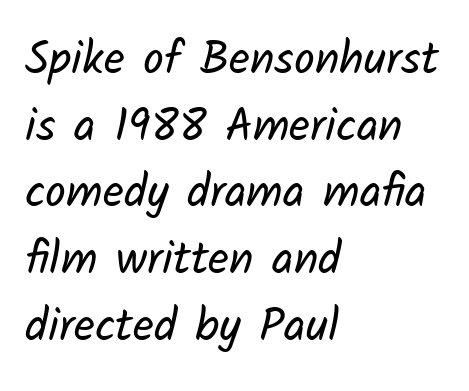
The face used here is rendered with its standard letterfit. You can tell from the bare stems that sans-serif type was used. Ink coverage per letter is moderate at most. This sample is left-justified, so line endings fall wherever the words run out. The passage shown stacks its lines at a standard gap.
